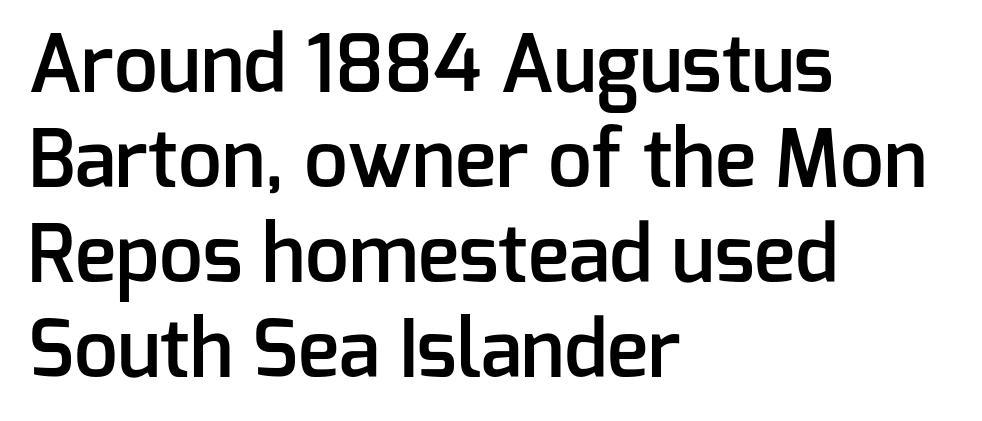
Q: Is the text bold? A: Semi-bold.
Q: Is the text italic (slanted)? A: No, it is upright.
Q: Is the typeface a serif or a sans-serif typeface? A: Sans-serif.
Q: Is the text underlined? A: No.
Q: How is the paragraph aligned? A: Left-aligned.
Q: Is the spacing between letters normal or unusually wide? A: Normal.
Q: Width (condensed, normal, or wide)? A: Normal.
Q: Stroke contrast? A: Low.
Q: x-height? A: Medium.
Q: Monospaced? A: No.
